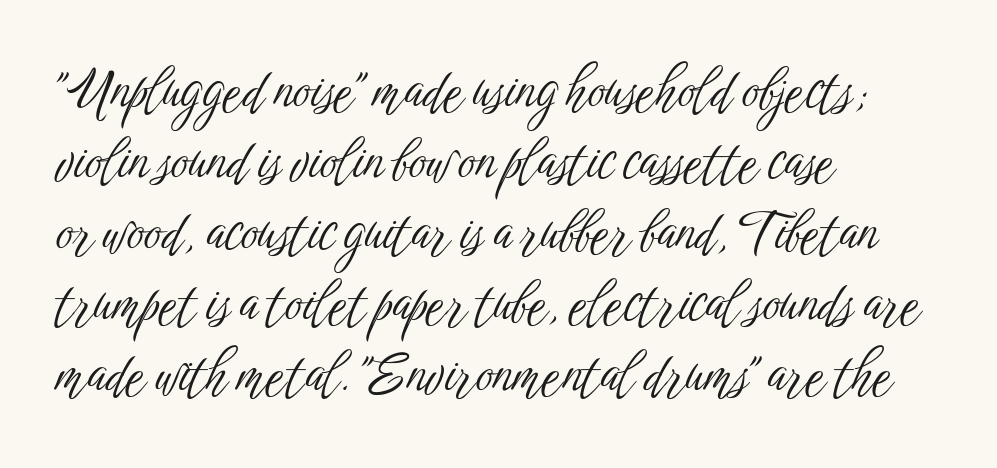
The image shows 53 px light, condensed sans-serif type; set left-aligned, normal line spacing (1.34x), normal letter spacing, not underlined; low stroke contrast and a medium x-height.
